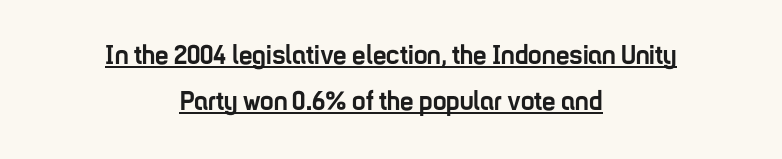
Q: Is the text bold? A: Yes.
Q: Is the text italic (slanted)? A: No, it is upright.
Q: Is the text underlined? A: Yes.
Q: How is the paragraph aligned? A: Centered.
Q: Is the spacing between letters normal or unusually wide? A: Normal.
